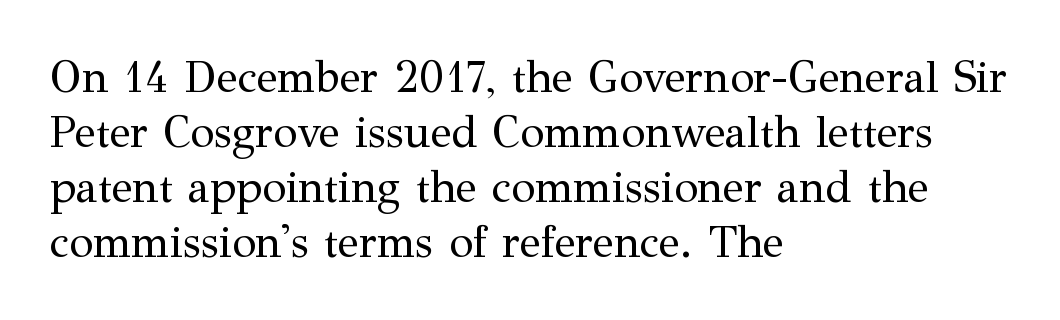
Summary of weight: not heavy and not bold. The characters display serif detailing at their extremities. The ragged edge is on the right, which tells us the setting is flush left. Quick note: underline off. The passage shown is typed in a proportional face where columns would drift. Successive baselines arrive at the customary interval.
